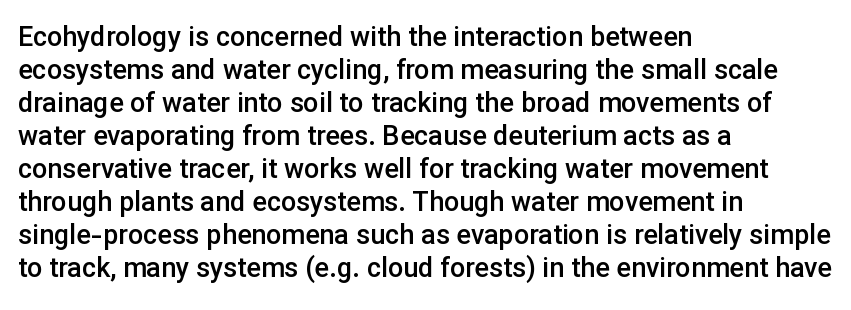
The compositor pushed each line to the left boundary. The space beneath each line is pristine and unruled. Moderately thickened strokes mark this as semibold type. Letter spacing: default. Quick note: not italic, upright.
